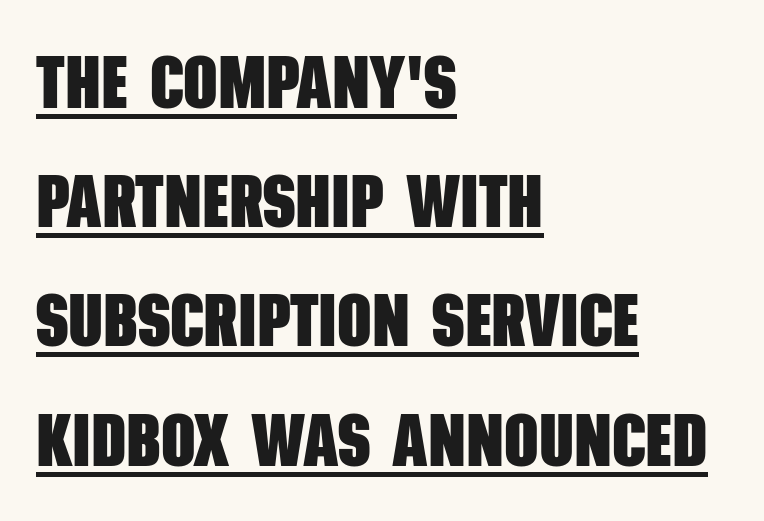
{"serif": "no", "bold": "yes", "weight": "heavy", "width": "condensed", "stroke_contrast": "low", "x_height": "large", "monospaced": "no", "underline": "yes", "align": "left", "line_spacing": "normal", "line_spacing_ratio": 1.59, "letter_spacing": "normal", "letter_spacing_em": 0.0, "glyph_px": 75}
